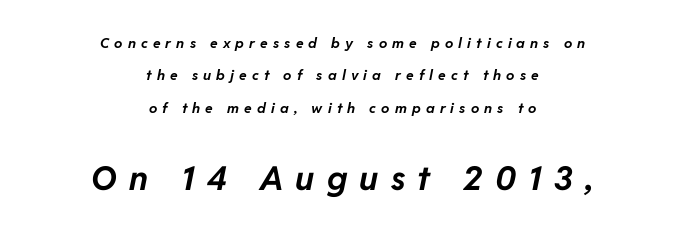
Which of the two is more prominent by size? The second, at the bottom. Observe the wide spacing: letters keep a clear distance from each other. Tall strokes in this sample are angled rather than plumb. Visually the block forms a symmetrical silhouette, jagged on both flanks.
